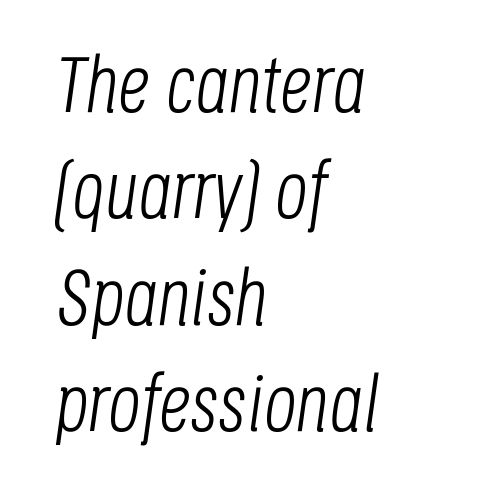
Q: Is the text bold? A: No.
Q: Is the text italic (slanted)? A: Yes, it leans right by about 8 degrees.
Q: Is the text underlined? A: No.
Q: How is the paragraph aligned? A: Left-aligned.
Q: Is the spacing between letters normal or unusually wide? A: Normal.
Q: Is the spacing between lines tight, normal or loose? A: Normal.
Q: Width (condensed, normal, or wide)? A: Condensed.
Q: Stroke contrast? A: Low.
Q: x-height? A: Large.
Q: Monospaced? A: No.
